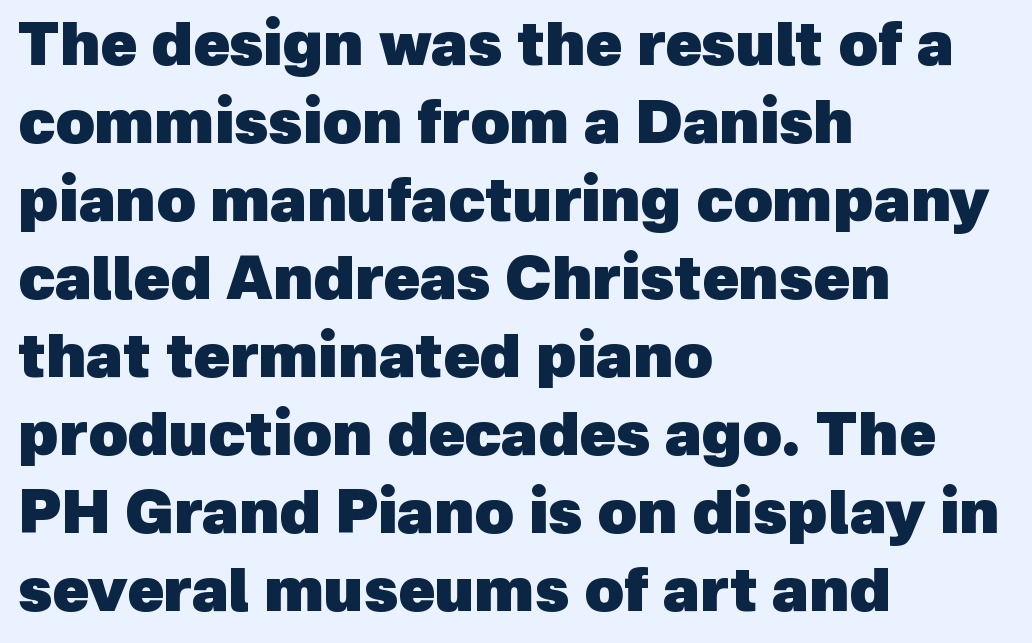
The face used here is a sans, in the tradition of grotesques and geometrics. The tracking reads as untouched default to a designer's eye. Each letter keeps its own natural width here, so spacing adapts to shape. Descenders are the only things crossing below the line. One-word summary of the alignment: left. Emphasis by weight is at full strength: bold.
